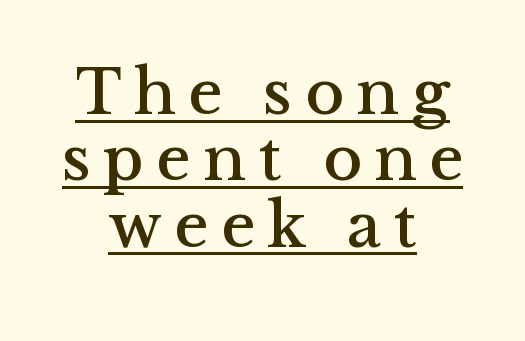
Q: Is the text italic (slanted)? A: No, it is upright.
Q: Is the typeface a serif or a sans-serif typeface? A: Serif.
Q: Is the text underlined? A: Yes.
Q: How is the paragraph aligned? A: Centered.
Q: Is the spacing between lines tight, normal or loose? A: Tight.
Q: Width (condensed, normal, or wide)? A: Normal.
Q: Stroke contrast? A: Medium.
Q: x-height? A: Medium.
Q: Monospaced? A: No.
